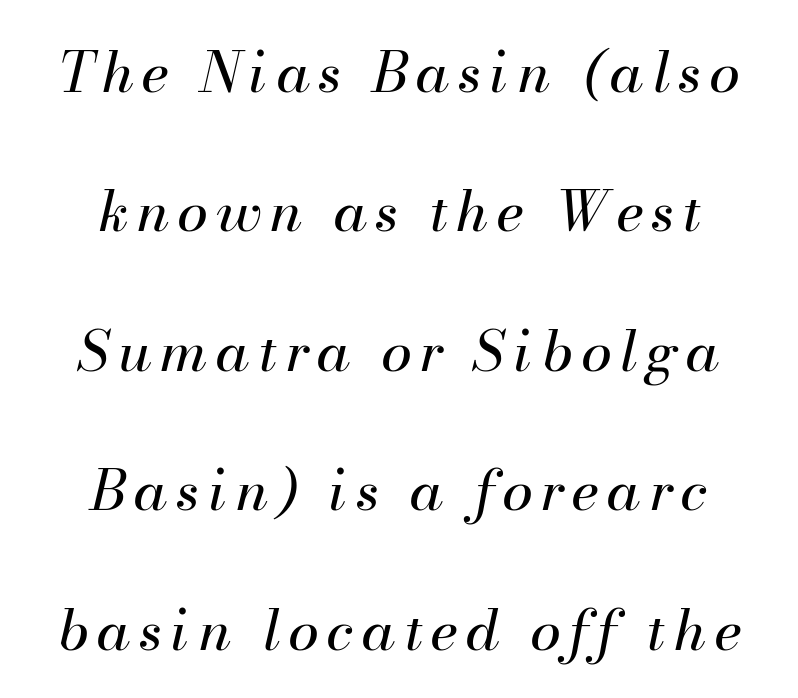
The image shows 56 px regular-weight type, italic (leaning right); set centered, loose line spacing (2.49x), not underlined; medium stroke contrast and a small x-height.
